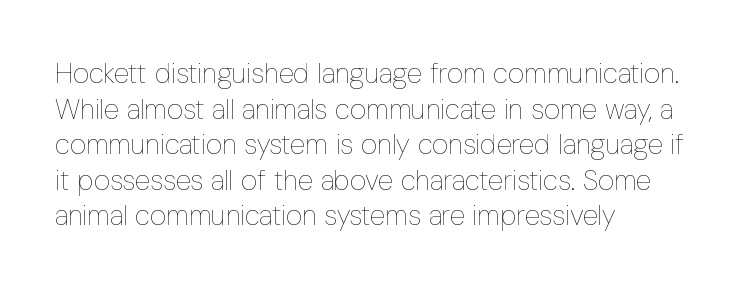
{"italic": "no", "bold": "no", "weight": "thin", "width": "condensed", "stroke_contrast": "low", "x_height": "medium", "monospaced": "no", "underline": "no", "align": "left", "line_spacing": "normal", "line_spacing_ratio": 1.27, "letter_spacing": "normal", "letter_spacing_em": 0.0, "glyph_px": 28}
